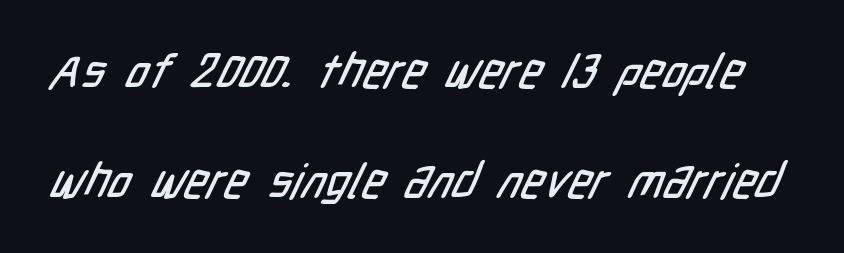
{"serif": "no", "width": "condensed", "stroke_contrast": "low", "x_height": "medium", "monospaced": "no", "underline": "no", "line_spacing": "loose", "line_spacing_ratio": 2.29, "letter_spacing": "normal", "letter_spacing_em": 0.0, "glyph_px": 48}
